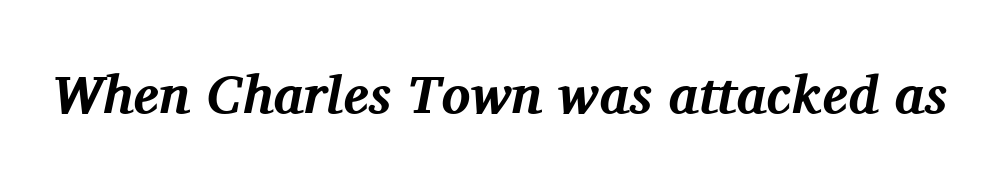
The image shows 54 px bold serif type, italic (leaning right); set normal letter spacing, not underlined; medium stroke contrast and a medium x-height.
